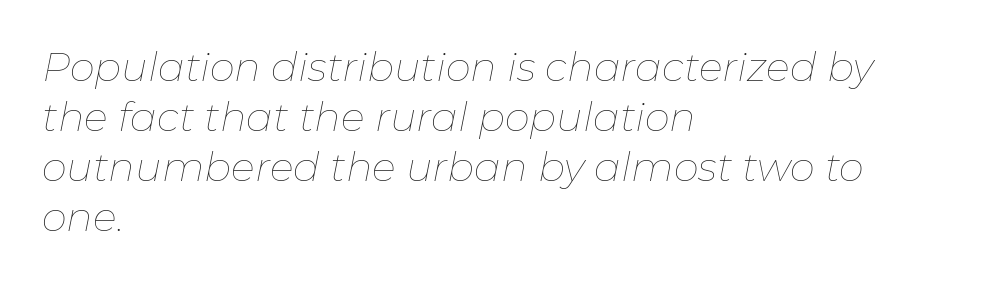
The image shows 40 px thin type, italic (leaning right); set left-aligned, normal line spacing (1.25x), normal letter spacing, not underlined; low stroke contrast and a medium x-height.
